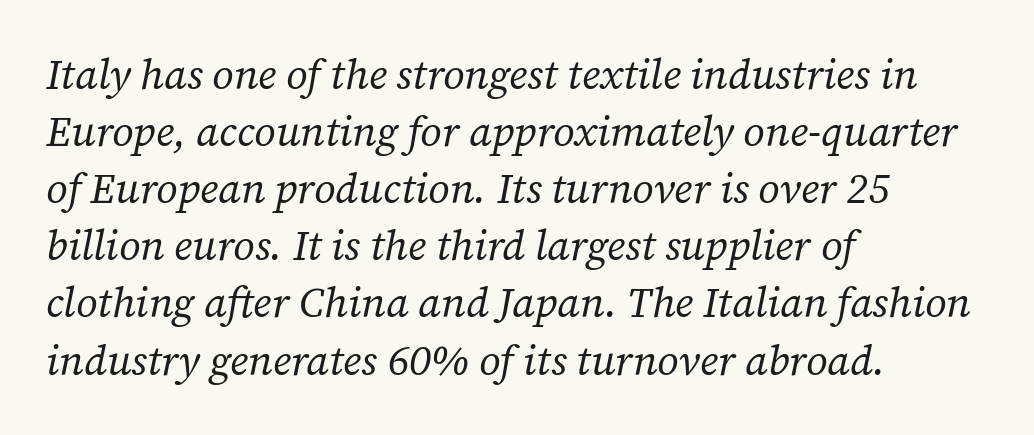
Q: Is the text bold? A: No.
Q: Is the text italic (slanted)? A: Yes, it leans right by about 12 degrees.
Q: Is the typeface a serif or a sans-serif typeface? A: Serif.
Q: Is the text underlined? A: No.
Q: How is the paragraph aligned? A: Left-aligned.
Q: Is the spacing between letters normal or unusually wide? A: Normal.
Q: Is the spacing between lines tight, normal or loose? A: Normal.
Q: Width (condensed, normal, or wide)? A: Normal.
Q: Stroke contrast? A: Low.
Q: x-height? A: Medium.
Q: Monospaced? A: No.
